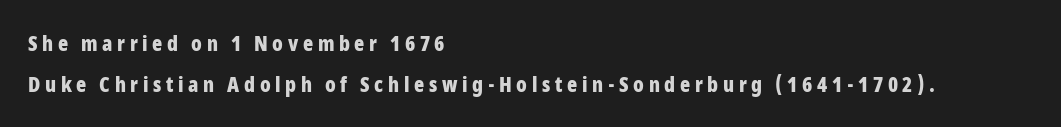
The image shows 21 px bold type, upright; set left-aligned, loose line spacing (1.94x), unusually wide letter spacing (+0.22 em), not underlined.
